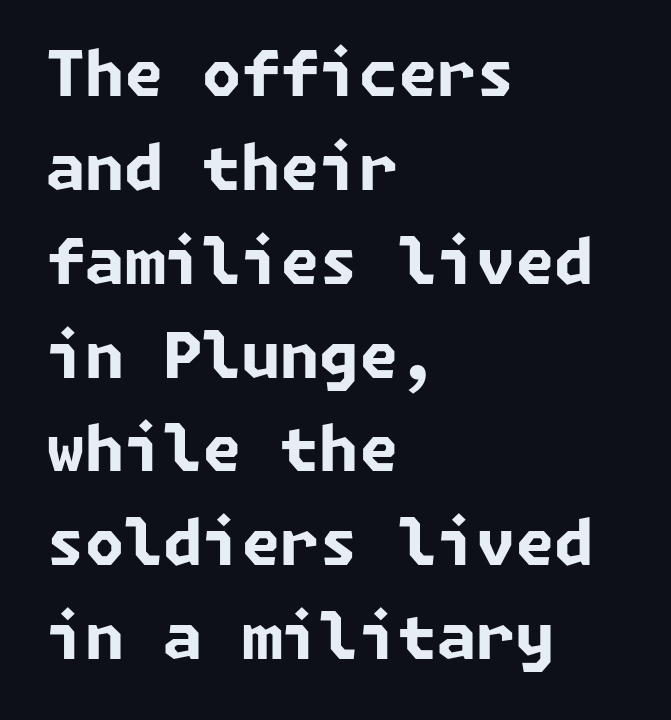
{"serif": "no", "bold": "yes", "weight": "bold", "width": "normal", "stroke_contrast": "low", "x_height": "medium", "underline": "no", "align": "left", "line_spacing": "normal", "line_spacing_ratio": 1.49, "letter_spacing": "normal", "letter_spacing_em": 0.0, "glyph_px": 63}
